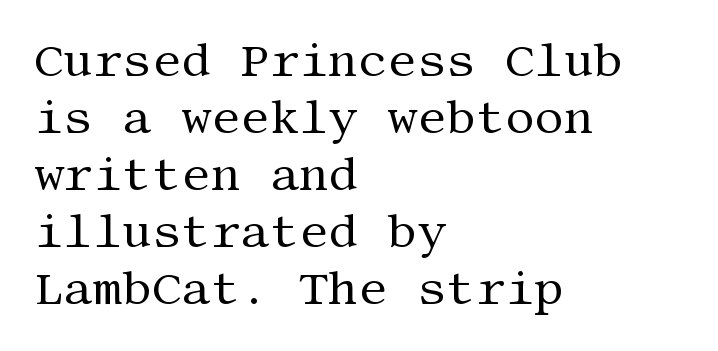
The passage is arranged the way most books set body copy — flush left. Is there any slant? The stems are plumb. This reads as an unemphasized weight, regular at the heaviest. Here the glyphs are tracked normally, forming tight word shapes. Rule under the text: the space is simply empty.
